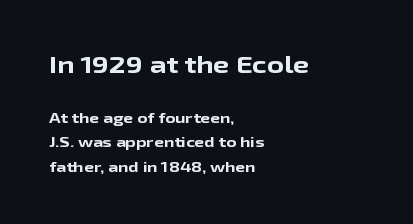
{"italic": "no", "bold": "yes", "underline": "no", "align": "left", "line_spacing_ratio": 1.75, "letter_spacing": "normal", "letter_spacing_em": 0.0, "larger_block": "first", "size_ratio": 1.64, "glyph_px": 23}
